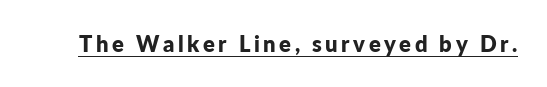
Heft: maximum for text — a bold. The rendering uses the underline text-decoration. Do the letters lean? They stand straight.
